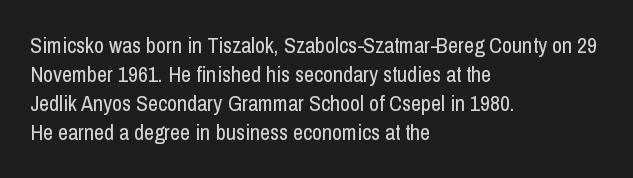
The image shows 22 px text type, upright; set left-aligned, normal line spacing (1.32x), normal letter spacing, not underlined.
